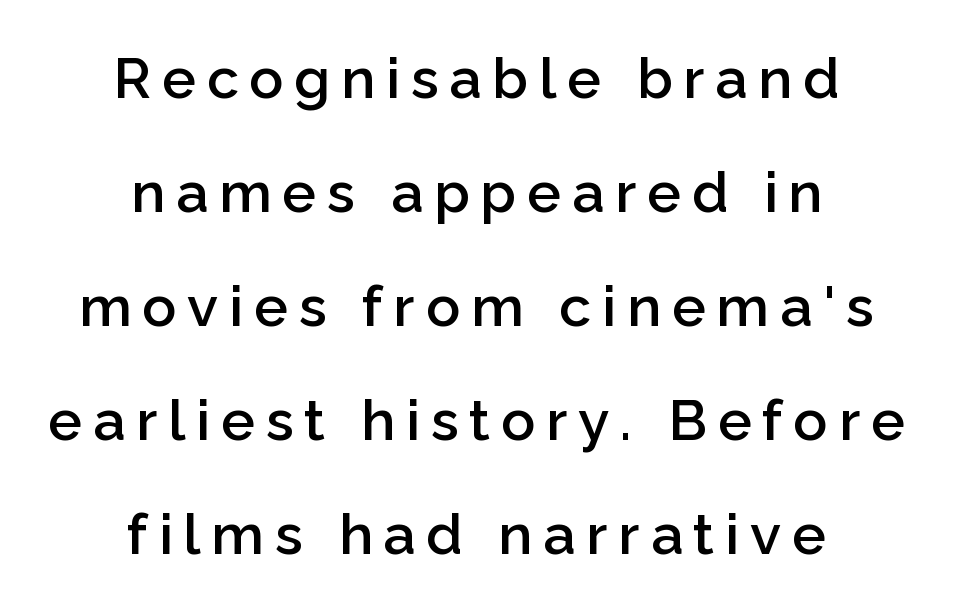
The space directly below the letters is spotless. No italicization has been applied; the sample stays upright. The characters display no serif detailing; their extremities are plain. The setting favours the middle, as headings and verse often do. Note the varied advance widths — an 'i' is clearly narrower than an 'm'. One glance says open: line gaps are wider than usual.
